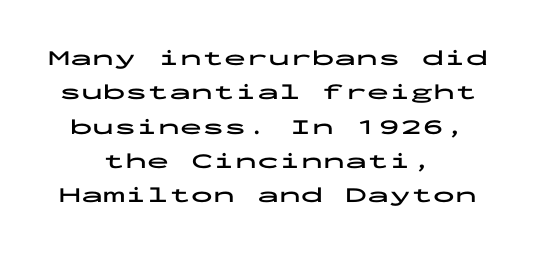
A typesetter would call this zero additional tracking. Type without underlining. In terms of weight, the rendering is a true, heavy bold. The line-height multiplier appears to be the usual default. The paragraph shown floats in the horizontal middle.
